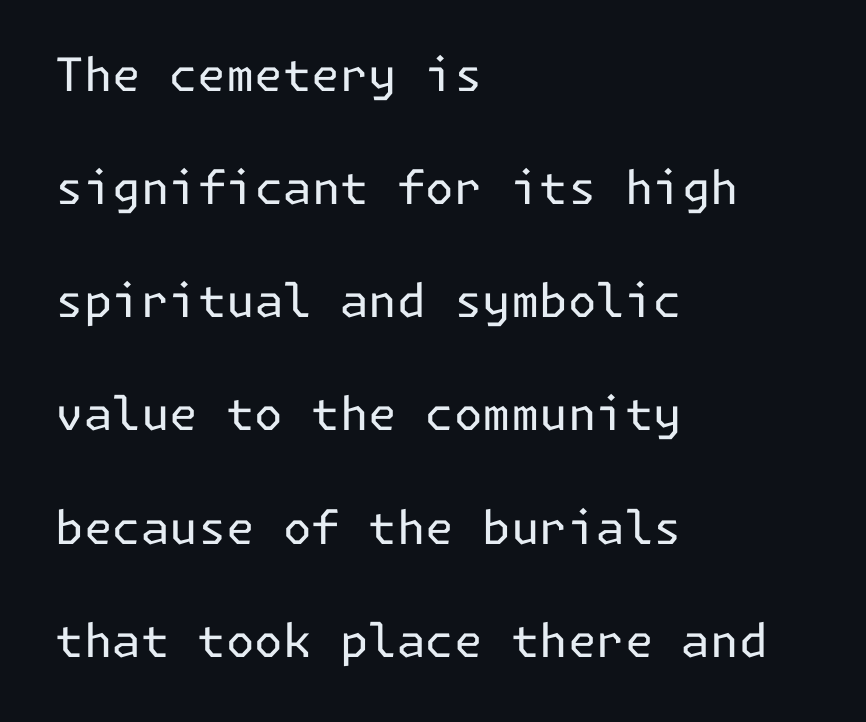
The image shows 46 px regular-weight sans-serif type, upright; set left-aligned, loose line spacing (2.46x), normal letter spacing, not underlined; low stroke contrast and a medium x-height.
